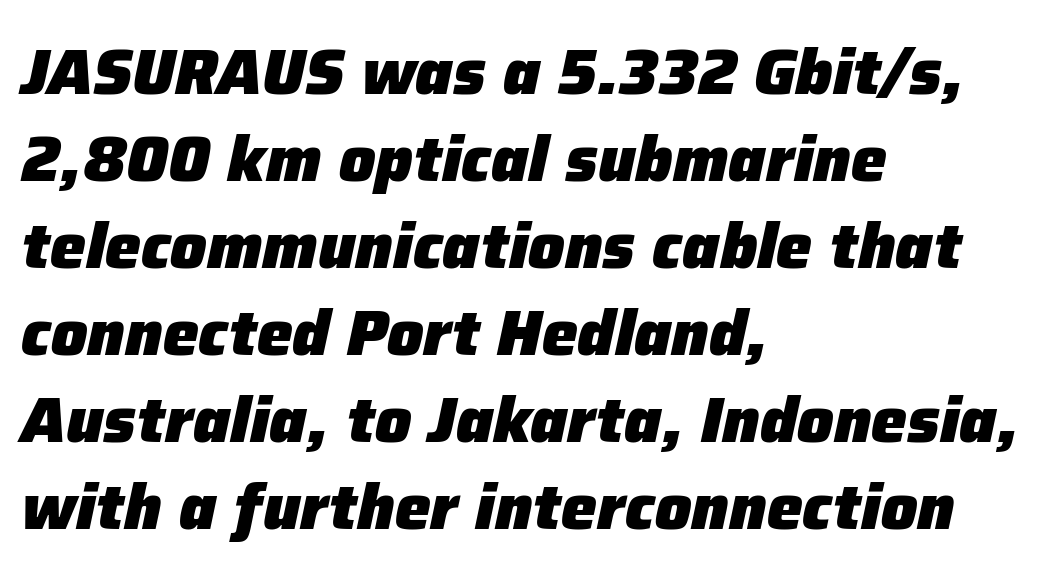
{"italic": "yes", "lean": "right", "slant_degrees": 12, "bold": "yes", "weight": "heavy", "width": "normal", "stroke_contrast": "low", "x_height": "medium", "monospaced": "no", "underline": "no", "align": "left", "line_spacing": "normal", "line_spacing_ratio": 1.36, "letter_spacing": "normal", "letter_spacing_em": 0.0, "glyph_px": 64}
